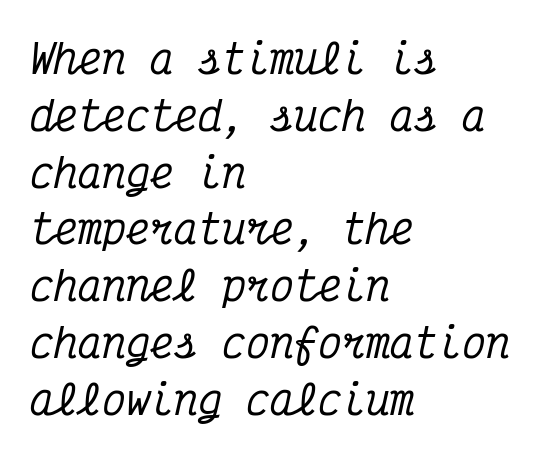
The image shows 40 px condensed serif type, italic (leaning right), monospaced; set left-aligned, normal line spacing (1.42x), normal letter spacing, not underlined; medium stroke contrast and a medium x-height.
